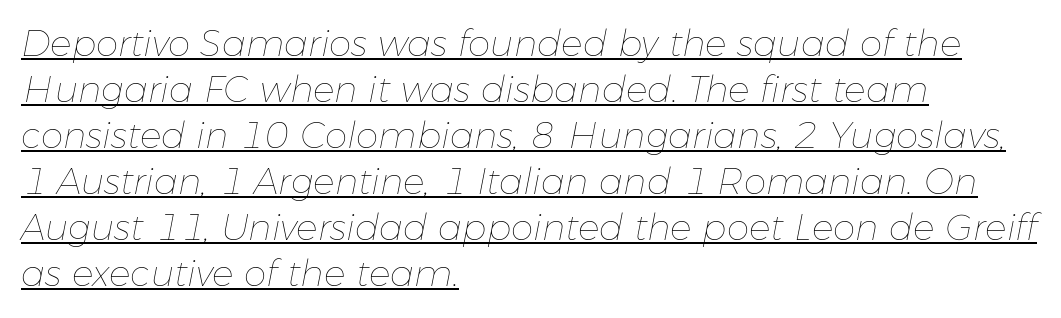
The image shows 36 px thin type, italic (leaning right); set left-aligned, normal line spacing (1.28x), normal letter spacing, underlined; low stroke contrast and a medium x-height.
